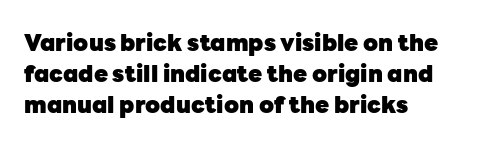
{"italic": "no", "bold": "yes", "underline": "no", "align": "left", "line_spacing": "normal", "line_spacing_ratio": 1.35, "letter_spacing": "normal", "letter_spacing_em": 0.0, "glyph_px": 23}
